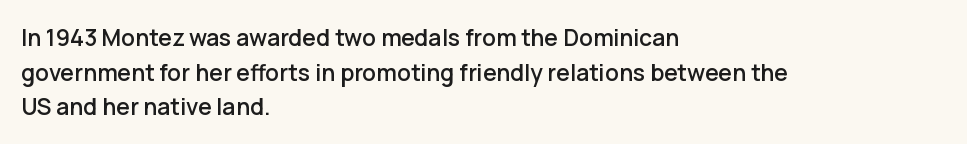
The image shows 23 px text type, upright; set left-aligned, normal line spacing (1.51x), normal letter spacing, not underlined.
